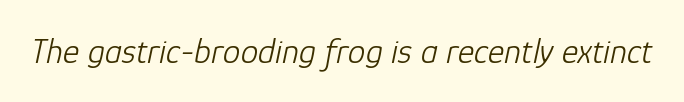
The image shows 35 px light type, italic (leaning right); set normal letter spacing, not underlined; low stroke contrast and a medium x-height.
